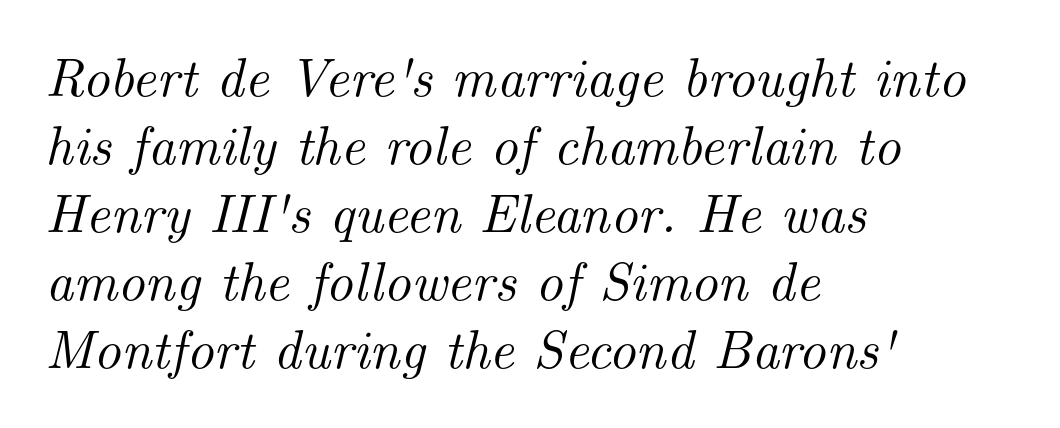
{"serif": "yes", "italic": "yes", "lean": "right", "slant_degrees": 14, "width": "normal", "stroke_contrast": "medium", "x_height": "small", "monospaced": "no", "underline": "no", "align": "left", "line_spacing": "normal", "line_spacing_ratio": 1.26, "letter_spacing": "normal", "letter_spacing_em": 0.0, "glyph_px": 54}
